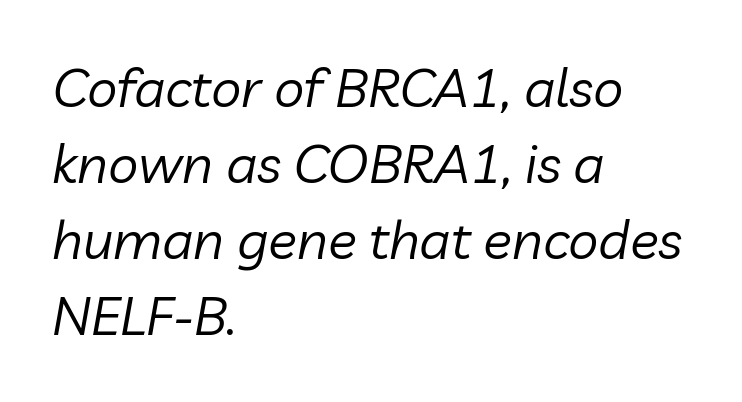
The image shows 54 px regular-weight type, italic (leaning right); set left-aligned, normal line spacing (1.41x), normal letter spacing, not underlined; low stroke contrast and a medium x-height.
